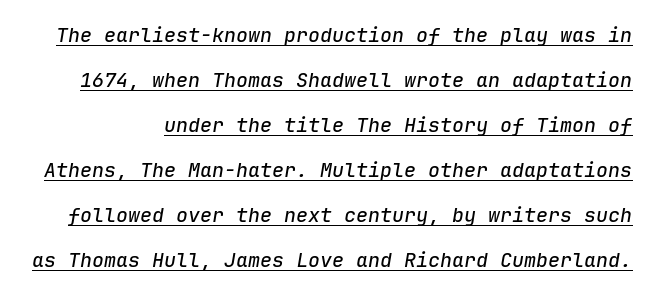
Q: Is the text italic (slanted)? A: Yes, it leans right by about 9 degrees.
Q: Is the text underlined? A: Yes.
Q: Is the spacing between letters normal or unusually wide? A: Normal.
Q: Is the spacing between lines tight, normal or loose? A: Loose.
